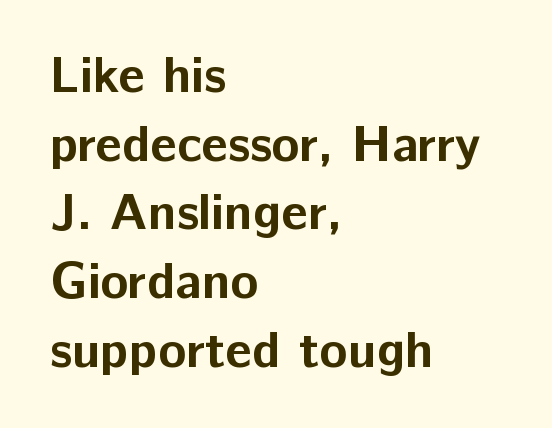
{"serif": "no", "italic": "no", "bold": "yes", "weight": "bold", "width": "normal", "stroke_contrast": "low", "x_height": "medium", "monospaced": "no", "underline": "no", "align": "left", "line_spacing": "normal", "line_spacing_ratio": 1.32, "letter_spacing": "normal", "letter_spacing_em": 0.0, "glyph_px": 52}
